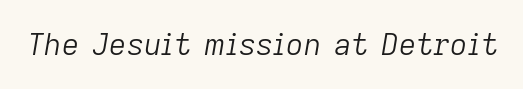
Nobody drew a line under any word here. Words appear dense and cohesive because spacing is normal. Posture: slanted. Caption: face not bold, strokes unweighted.
